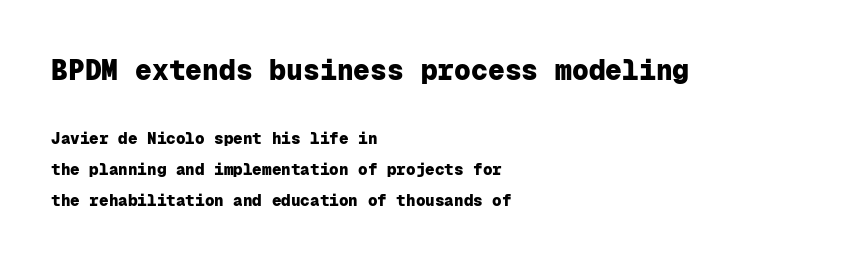
The image shows 28 px heavy sans-serif type, upright, monospaced; set left-aligned, loose line spacing (1.92x), normal letter spacing, not underlined; the first (top) block is 1.75x larger; low stroke contrast and a medium x-height.
